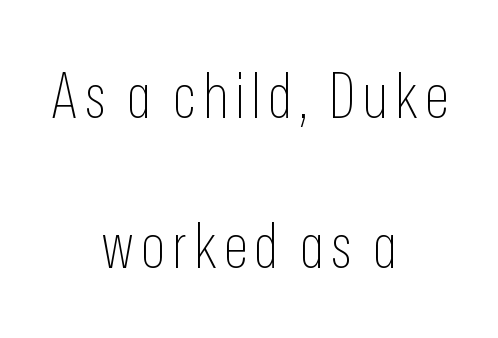
Every character sits straight up, as roman type does. On a weight scale, this lands at 450 or below. Spacing verdict: proportional, widths tailored to each character. Horizontal bands of white between lines are thick stripes. This sample uses a sans-serif face. This rendering uses center alignment, leaving both contours irregular but symmetric.
